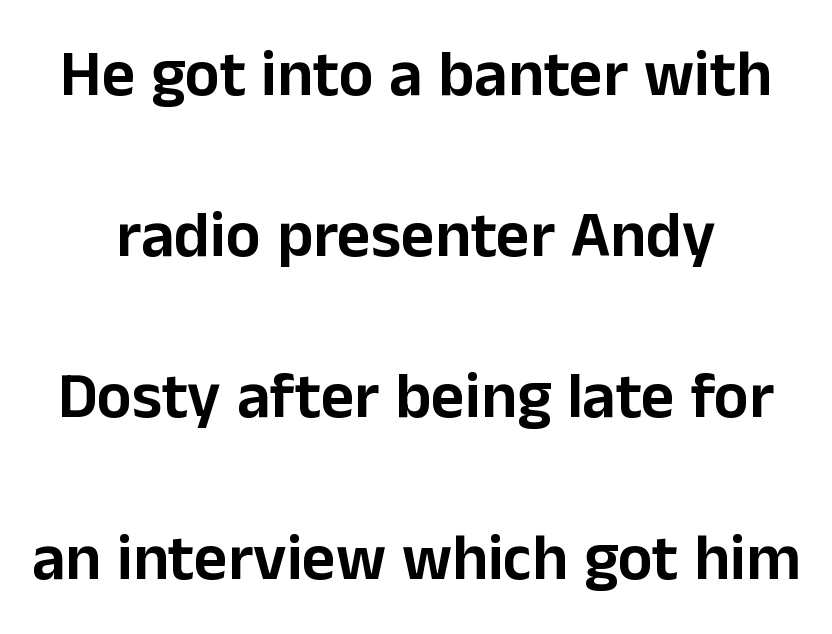
The image shows 65 px sans-serif type, upright; set loose line spacing (2.48x), normal letter spacing, not underlined; low stroke contrast and a medium x-height.
